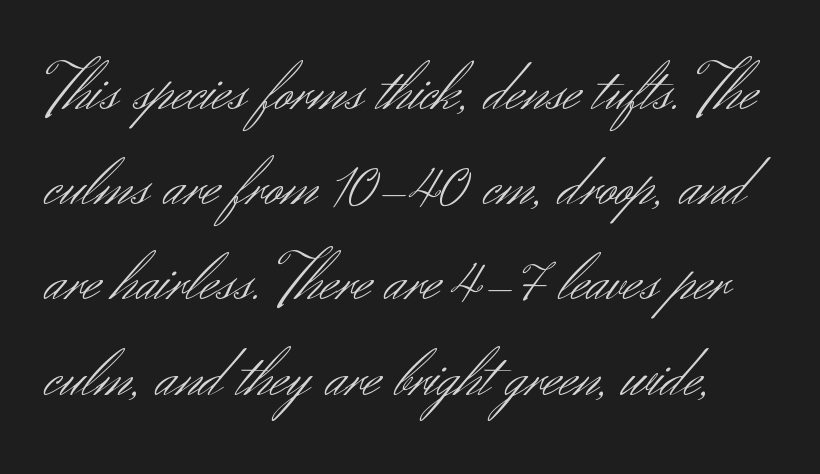
Interline gaps are of average width in this sample. Is this a sans? Yes — the strokes have no serifs. Standard letterfit; no display-style spreading of the glyphs. Each letter keeps its own natural width here, so spacing adapts to shape.
